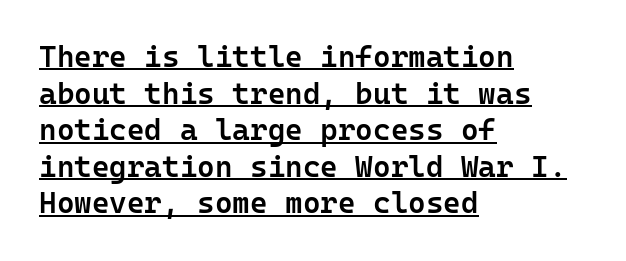
The image shows 30 px semibold sans-serif type, upright, monospaced; set left-aligned, line spacing 1.22x, normal letter spacing, underlined; low stroke contrast and a medium x-height.
